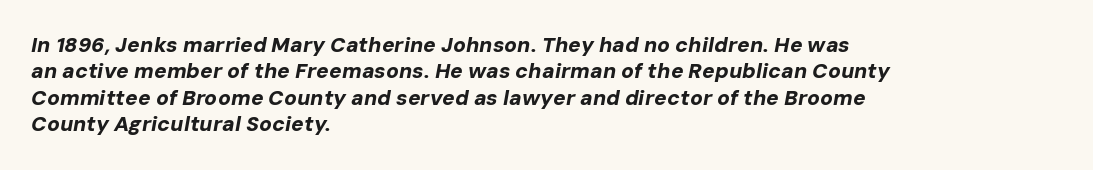
{"italic": "yes", "lean": "right", "slant_degrees": 10, "bold": "yes", "underline": "no", "align": "left", "line_spacing": "normal", "line_spacing_ratio": 1.26, "letter_spacing": "normal", "letter_spacing_em": 0.0, "glyph_px": 21}
